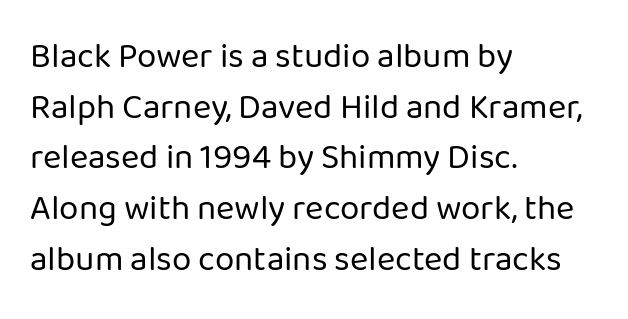
Q: Is the text bold? A: No.
Q: Is the text italic (slanted)? A: No, it is upright.
Q: Is the typeface a serif or a sans-serif typeface? A: Sans-serif.
Q: Is the text underlined? A: No.
Q: How is the paragraph aligned? A: Left-aligned.
Q: Is the spacing between letters normal or unusually wide? A: Normal.
Q: Is the spacing between lines tight, normal or loose? A: Normal.
Q: Width (condensed, normal, or wide)? A: Normal.
Q: Stroke contrast? A: Low.
Q: x-height? A: Medium.
Q: Monospaced? A: No.
